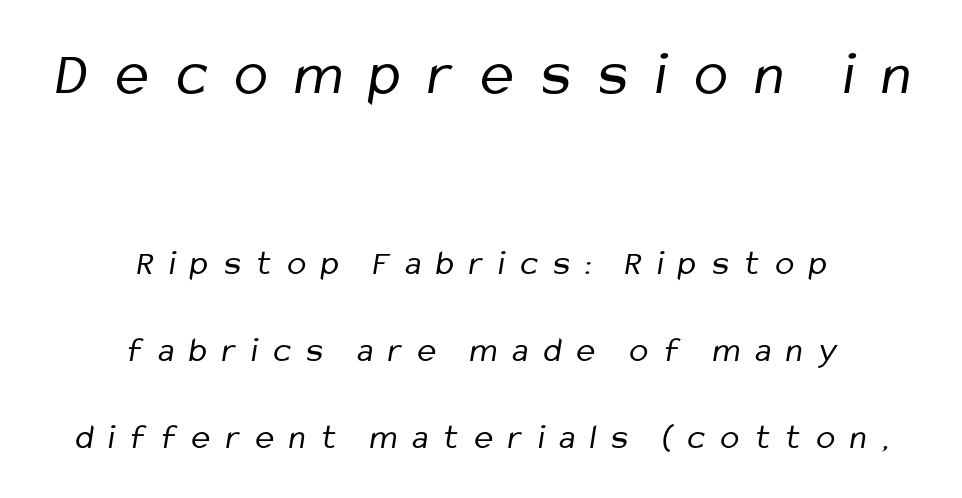
The space between consecutive lines is lavish. The passage shown is not bold in any degree. Each letter keeps its own natural width here, so spacing adapts to shape. These lines have a slow, spaced-out rhythm from letter to letter. One-word summary of the alignment: center.
